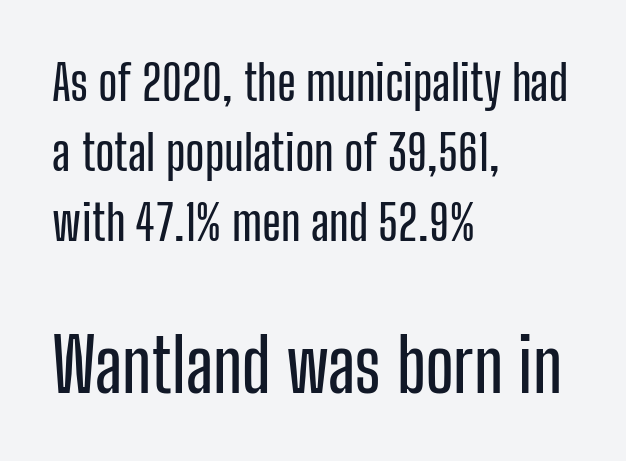
The lower block of text is set noticeably larger than the block above it. Do the characters align in a grid? No, the font is proportional. Quick note: interline space is typical. Posture: straight, roman, zero tilt. Letterform terminals end flat and unadorned throughout the passage. Casual observation: everything's shoved over to the left.
